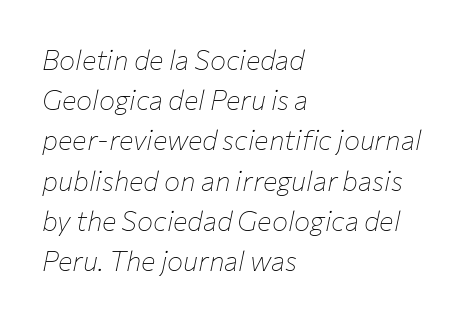
Beneath every word, the page is bare. Each line starts at the same left margin while the right side varies. Think standard paragraph weight, or any step lighter than that. The line-height multiplier appears to be the usual default. Nobody touched the tracking dial on this one.
